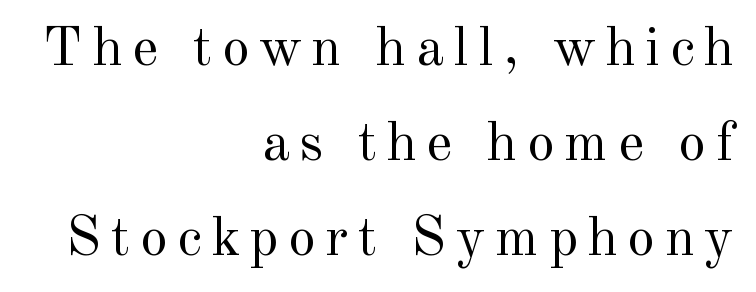
{"serif": "yes", "italic": "no", "bold": "no", "weight": "regular", "width": "normal", "x_height": "small", "monospaced": "no", "underline": "no", "align": "right", "line_spacing": "normal", "line_spacing_ratio": 1.7, "glyph_px": 56}
